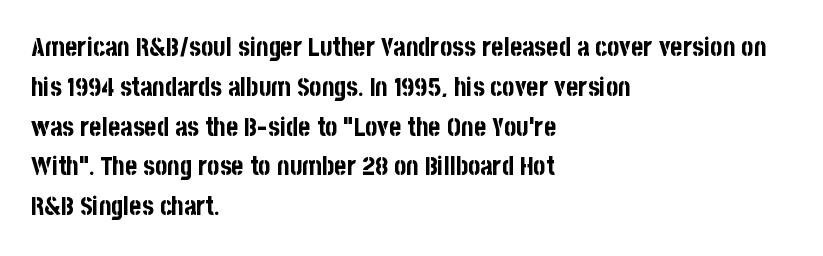
Q: Is the text bold? A: Yes.
Q: Is the text italic (slanted)? A: No, it is upright.
Q: Is the text underlined? A: No.
Q: How is the paragraph aligned? A: Left-aligned.
Q: Is the spacing between letters normal or unusually wide? A: Normal.
Q: Is the spacing between lines tight, normal or loose? A: Normal.
